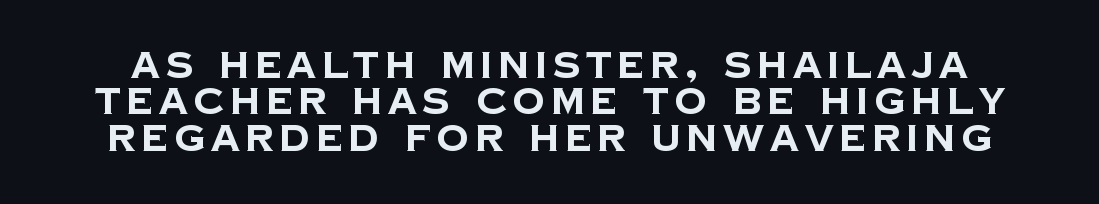
The sample has been set heavy, in full bold. Tightly led — the rows are bunched. Do the characters align in a grid? No, the font is proportional. The passage shown is not underscored anywhere. The designer went with a sans here, leaving each stem footless.
